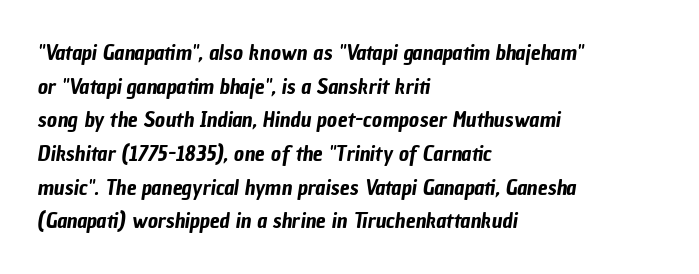
The tracking reads as untouched default to a designer's eye. Rule under the text: the space is simply empty. Leftover space on each line is placed entirely after the last word. The vertical gap from one line to the next is medium.
